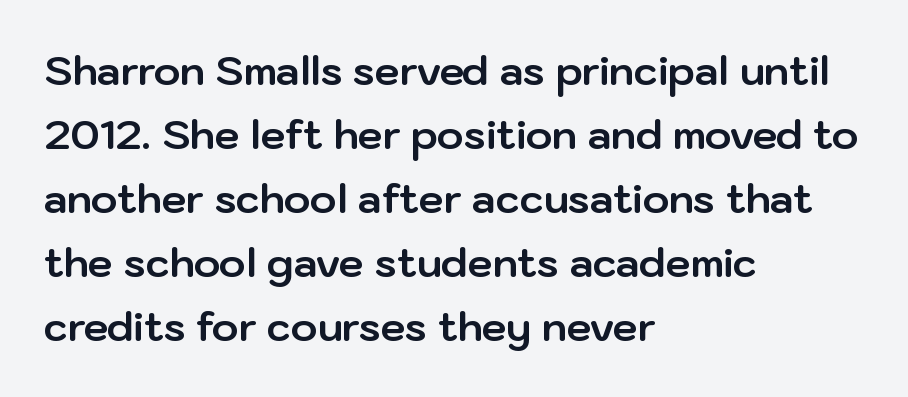
The image shows 40 px bold sans-serif type, upright; set left-aligned, normal line spacing (1.6x), normal letter spacing, not underlined; low stroke contrast and a medium x-height.
